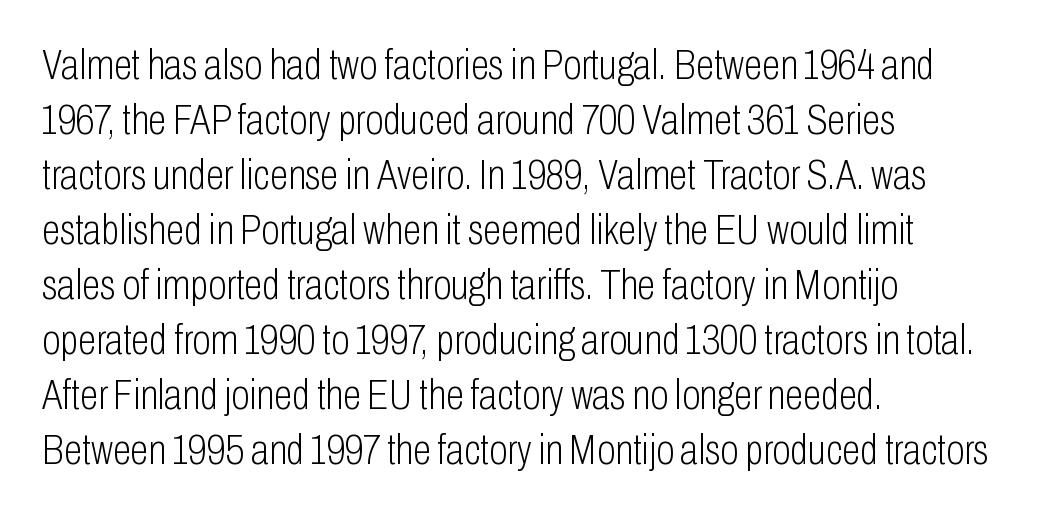
Q: Is the text bold? A: No.
Q: Is the text italic (slanted)? A: No, it is upright.
Q: Is the typeface a serif or a sans-serif typeface? A: Sans-serif.
Q: Is the text underlined? A: No.
Q: How is the paragraph aligned? A: Left-aligned.
Q: Is the spacing between letters normal or unusually wide? A: Normal.
Q: Is the spacing between lines tight, normal or loose? A: Normal.
Q: Width (condensed, normal, or wide)? A: Condensed.
Q: Stroke contrast? A: Low.
Q: x-height? A: Medium.
Q: Monospaced? A: No.
